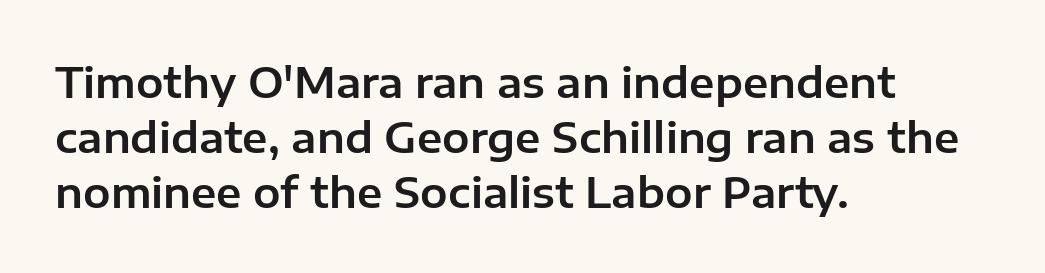
Alignment: flush left. The letters sit at their default tracking, neither squeezed nor spread. This sample keeps an unexceptional amount of space between lines. The axis of the letterforms is exactly vertical.
